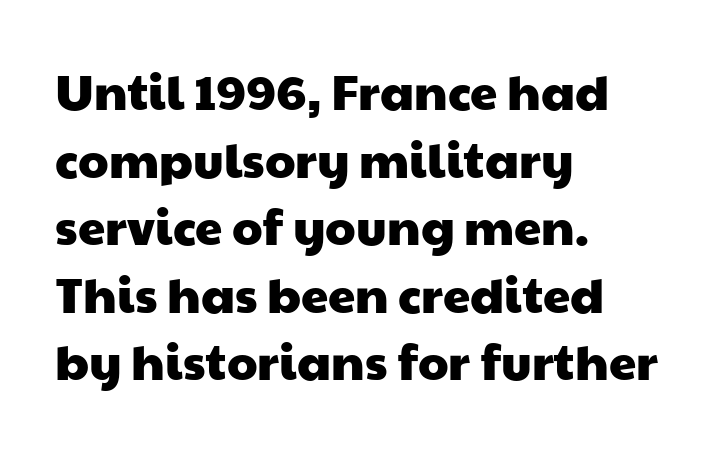
Q: Is the typeface a serif or a sans-serif typeface? A: Sans-serif.
Q: Is the text underlined? A: No.
Q: How is the paragraph aligned? A: Left-aligned.
Q: Is the spacing between letters normal or unusually wide? A: Normal.
Q: Is the spacing between lines tight, normal or loose? A: Normal.
Q: Width (condensed, normal, or wide)? A: Wide.
Q: Stroke contrast? A: Low.
Q: x-height? A: Medium.
Q: Monospaced? A: No.
